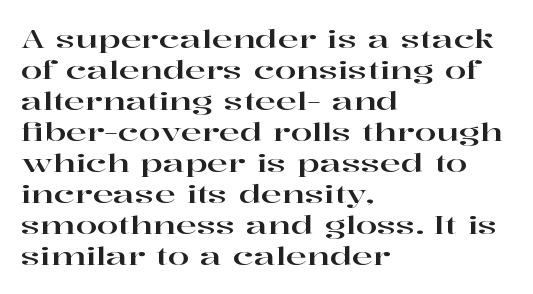
{"italic": "no", "underline": "no", "align": "left", "line_spacing_ratio": 1.24, "letter_spacing": "normal", "letter_spacing_em": 0.0, "glyph_px": 25}
